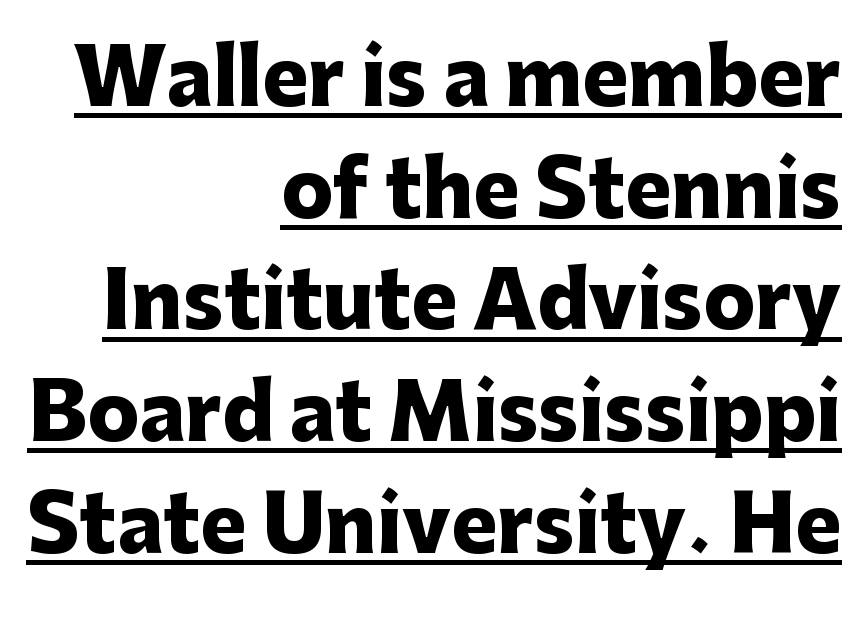
The image shows 77 px heavy sans-serif type, upright; set right-aligned, normal line spacing (1.45x), normal letter spacing, underlined; low stroke contrast and a medium x-height.
